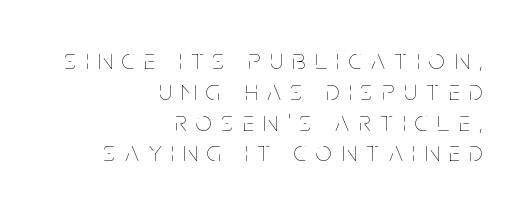
Q: Is the text bold? A: No.
Q: Is the text italic (slanted)? A: No, it is upright.
Q: Is the text underlined? A: No.
Q: How is the paragraph aligned? A: Right-aligned.
Q: Is the spacing between letters normal or unusually wide? A: Unusually wide.
Q: Is the spacing between lines tight, normal or loose? A: Tight.
Q: Width (condensed, normal, or wide)? A: Condensed.
Q: Stroke contrast? A: Low.
Q: x-height? A: Large.
Q: Monospaced? A: No.
